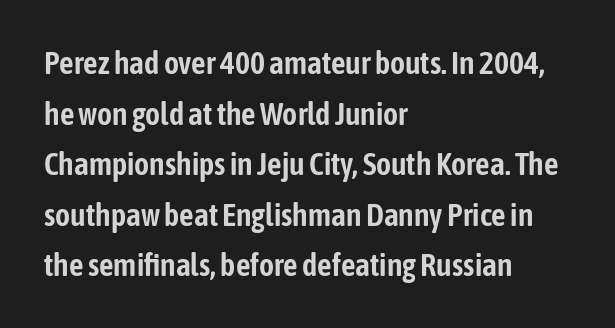
The image shows 32 px condensed sans-serif type, upright; set left-aligned, normal line spacing (1.58x), normal letter spacing, not underlined; low stroke contrast and a medium x-height.
